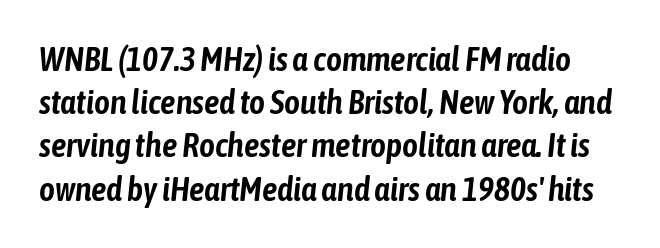
The image shows 34 px condensed type, italic (leaning right); set normal line spacing (1.27x), normal letter spacing, not underlined; low stroke contrast and a medium x-height.
